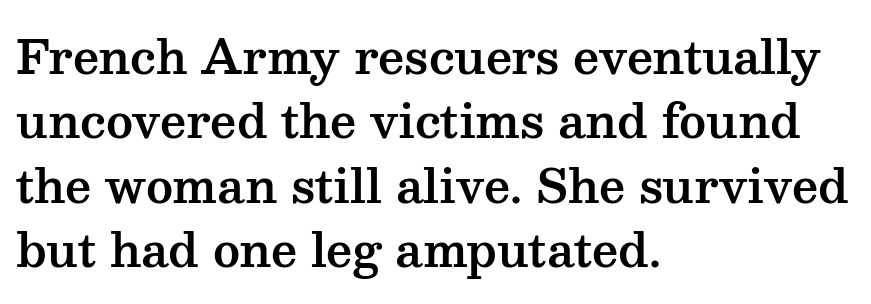
Q: Is the text italic (slanted)? A: No, it is upright.
Q: Is the typeface a serif or a sans-serif typeface? A: Serif.
Q: Is the text underlined? A: No.
Q: How is the paragraph aligned? A: Left-aligned.
Q: Is the spacing between letters normal or unusually wide? A: Normal.
Q: Is the spacing between lines tight, normal or loose? A: Normal.
Q: Width (condensed, normal, or wide)? A: Wide.
Q: Stroke contrast? A: Medium.
Q: x-height? A: Medium.
Q: Monospaced? A: No.
